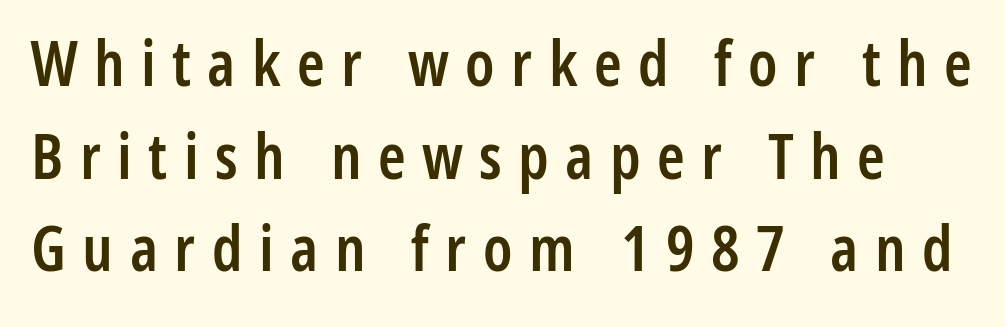
The image shows 63 px semibold, condensed sans-serif type, upright; set normal line spacing (1.47x), unusually wide letter spacing (+0.26 em), not underlined; low stroke contrast and a medium x-height.
